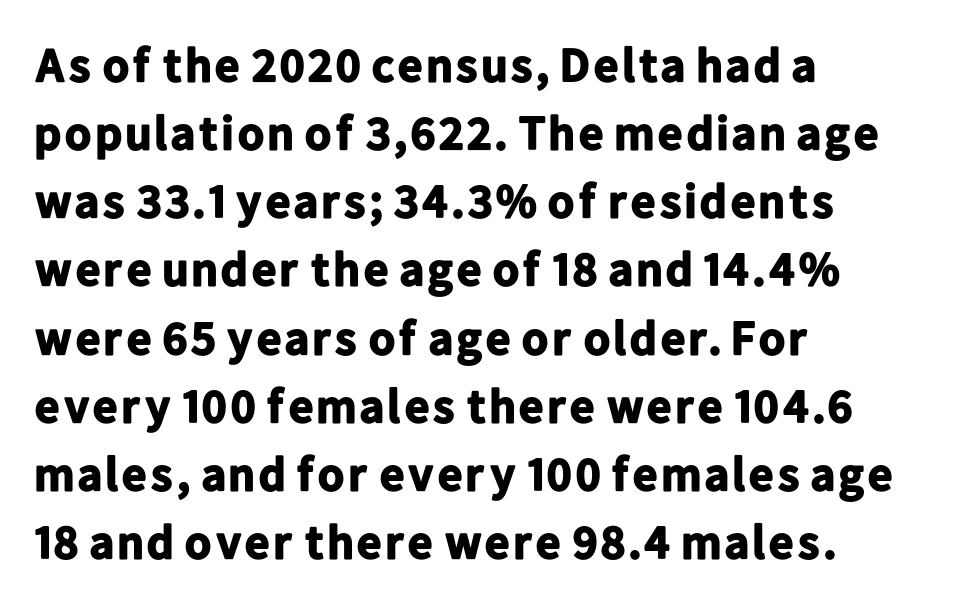
The image shows 48 px bold sans-serif type, upright; set left-aligned, normal line spacing (1.42x), normal letter spacing, not underlined; low stroke contrast and a medium x-height.
